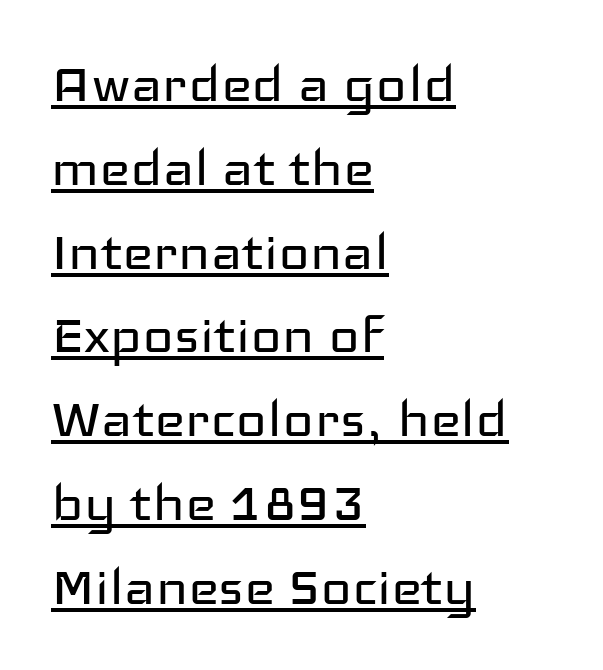
Varying glyph widths throughout — classic text-font behaviour. It's the straight-up-and-down kind of type. This sample uses a sans-serif face. Letter spacing: default.
